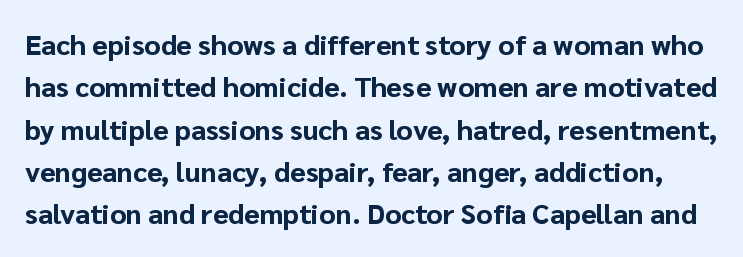
{"serif": "no", "italic": "no", "bold": "yes", "weight": "bold", "width": "normal", "stroke_contrast": "low", "x_height": "medium", "monospaced": "no", "underline": "no", "line_spacing": "normal", "line_spacing_ratio": 1.51, "letter_spacing": "normal", "letter_spacing_em": 0.0, "glyph_px": 28}
